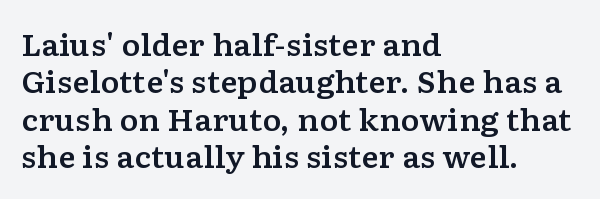
A typesetter would call this zero additional tracking. Characters remain perfectly vertical along every line. The typeface chosen for these lines features serifs. The paragraph has a hard left edge and a soft right edge. Line spacing here is normal.
